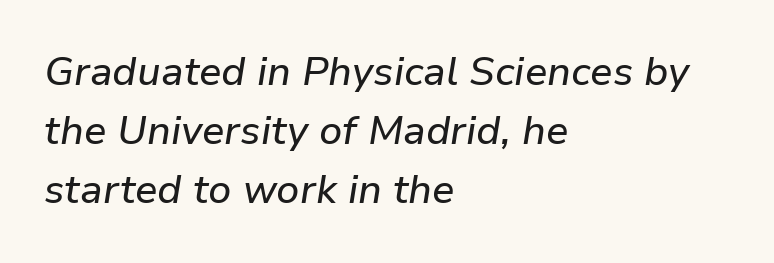
{"italic": "yes", "lean": "right", "slant_degrees": 9, "width": "normal", "stroke_contrast": "low", "x_height": "medium", "monospaced": "no", "underline": "no", "align": "left", "line_spacing": "normal", "line_spacing_ratio": 1.48, "letter_spacing": "normal", "letter_spacing_em": 0.0, "glyph_px": 40}
